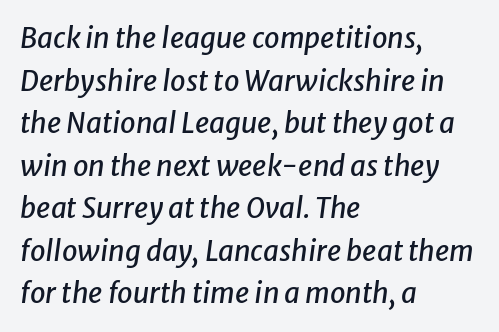
This block has exactly the height ordinary leading produces. The lettering tilts uniformly, giving the passage an italic look. This sample has the flowing, uneven cadence of proportional lettering. Descenders are the only things crossing below the line. The line texture is even and compact thanks to regular tracking.
